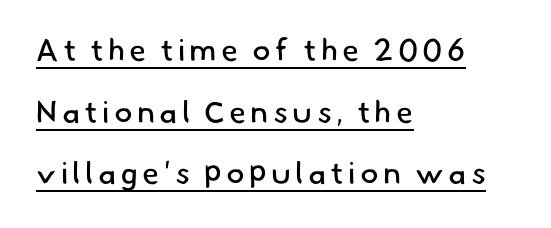
Looks like someone drew a line under every word here. Each stroke keeps to a modest, everyday thickness or less. A student would call this left alignment; a typographer would say flush left, rag right. Note the varied advance widths — an 'i' is clearly narrower than an 'm'. Honestly, the rows look like they've been pulled way apart.
